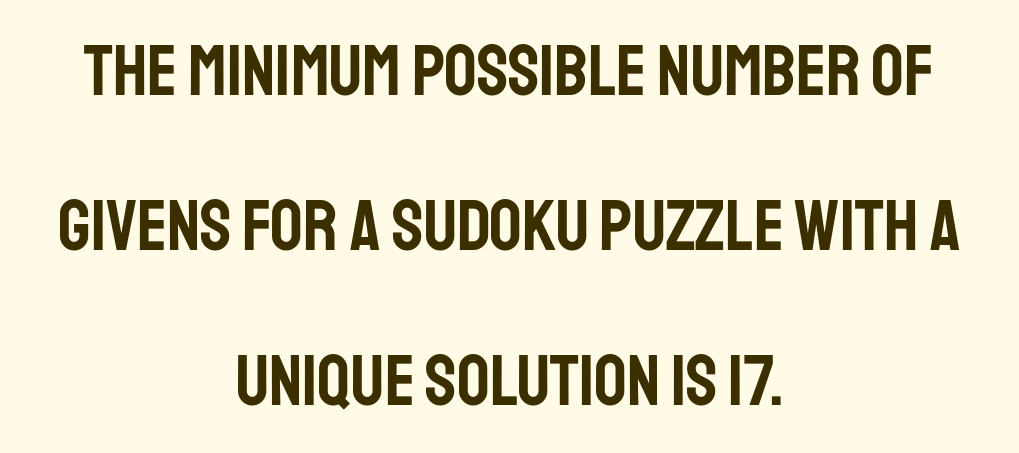
{"serif": "no", "italic": "no", "width": "condensed", "stroke_contrast": "low", "x_height": "large", "monospaced": "no", "underline": "no", "align": "center", "line_spacing": "loose", "line_spacing_ratio": 2.15, "letter_spacing": "normal", "letter_spacing_em": 0.0, "glyph_px": 72}
